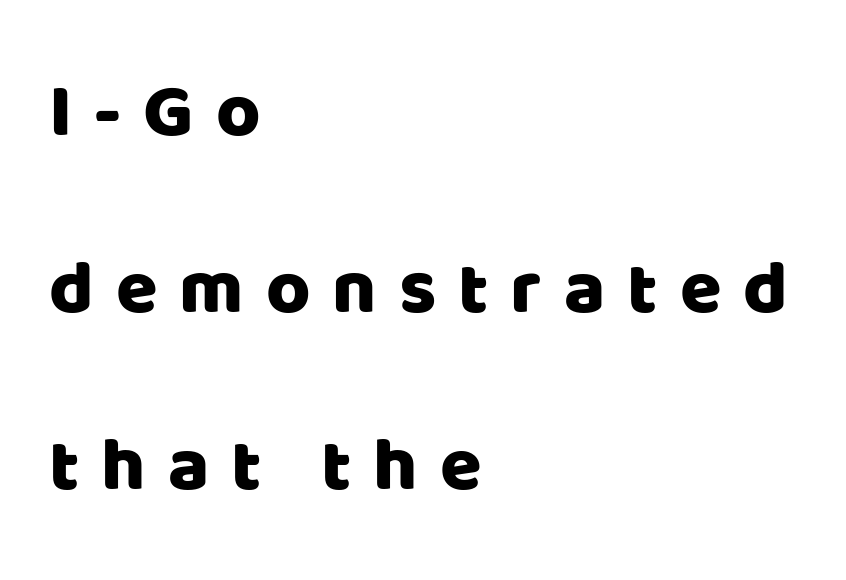
The image shows 76 px sans-serif type, upright; set left-aligned, loose line spacing (2.33x), unusually wide letter spacing (+0.29 em), not underlined; low stroke contrast and a large x-height.
